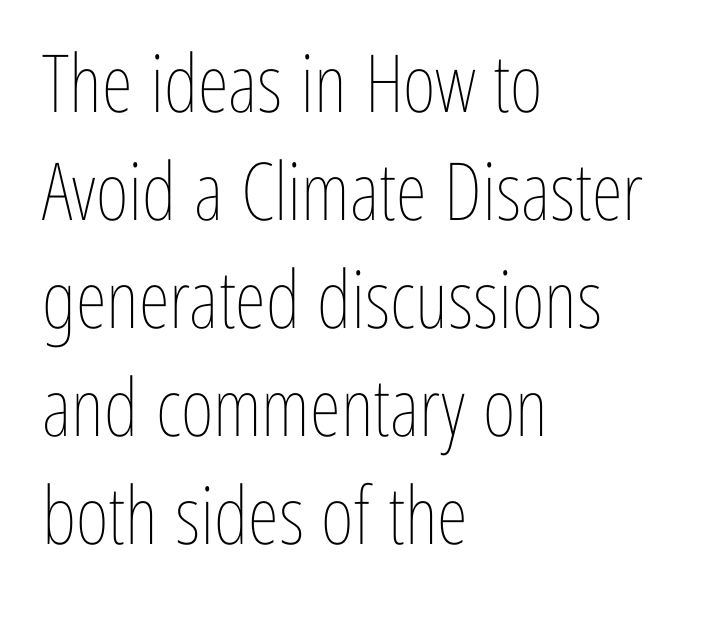
The image shows 80 px thin, condensed type, upright; set left-aligned, normal line spacing (1.35x), normal letter spacing, not underlined; low stroke contrast and a medium x-height.
